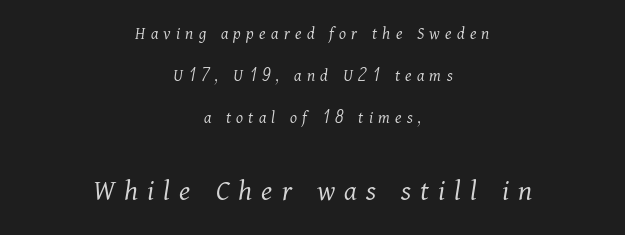
The letters carry serifs — small finishing strokes at the ends of their stems. A typesetter would call this proportional, since set widths differ per character. Summary of vertical rhythm: relaxed, with wide interline spacing. The typography opts for an oblique posture over an upright one.
